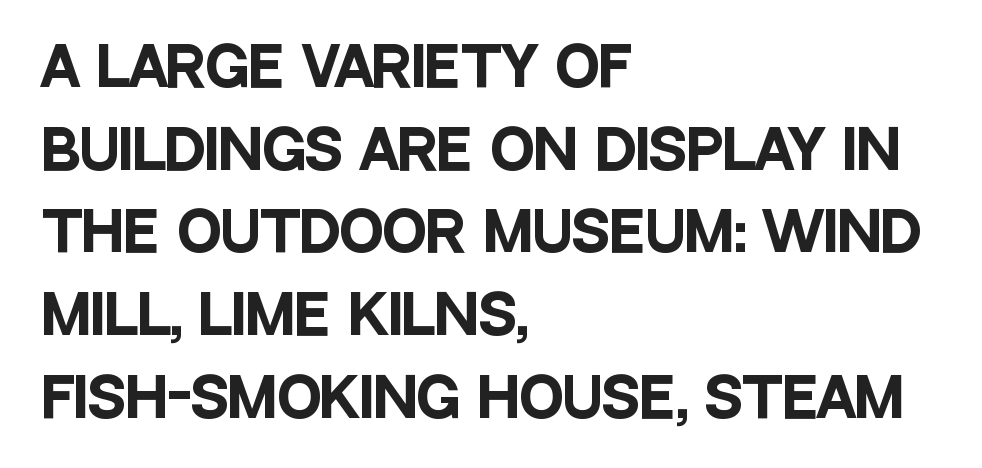
A roman cut, with each character standing at attention. Note the varied advance widths — an 'i' is clearly narrower than an 'm'. The designer went with a sans here, leaving each stem footless. Set as a true bold cut, around the 700 mark. Clear beneath every line of the passage. Quick note: interline space is typical.
